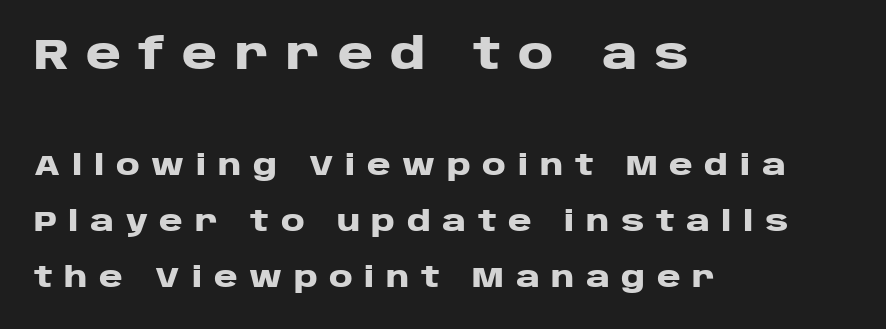
{"serif": "no", "italic": "no", "bold": "yes", "weight": "heavy", "width": "wide", "stroke_contrast": "low", "x_height": "large", "monospaced": "no", "underline": "no", "align": "left", "line_spacing": "loose", "line_spacing_ratio": 1.93, "letter_spacing": "wide", "letter_spacing_em": 0.4, "larger_block": "first", "size_ratio": 1.48, "glyph_px": 43}
